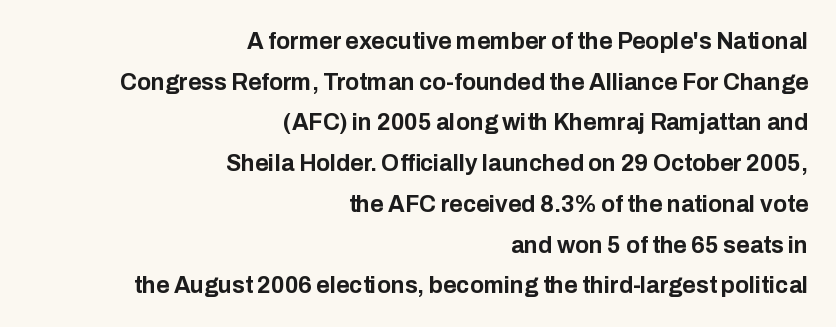
Q: Is the text bold? A: Yes.
Q: Is the text italic (slanted)? A: No, it is upright.
Q: Is the text underlined? A: No.
Q: How is the paragraph aligned? A: Right-aligned.
Q: Is the spacing between letters normal or unusually wide? A: Normal.
